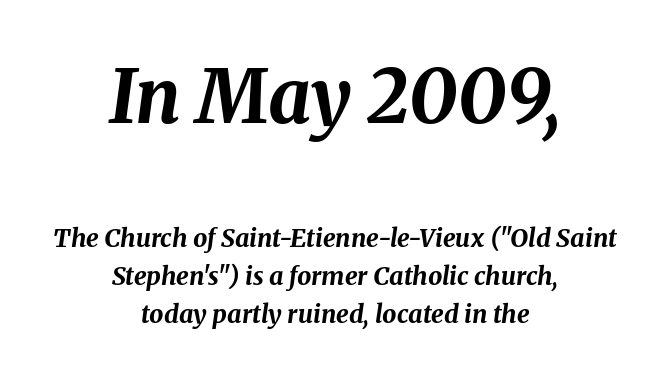
The image shows 74 px bold type, italic (leaning right); set centered, normal line spacing (1.52x), normal letter spacing, not underlined; the first (top) block is 2.96x larger; medium stroke contrast and a medium x-height.
